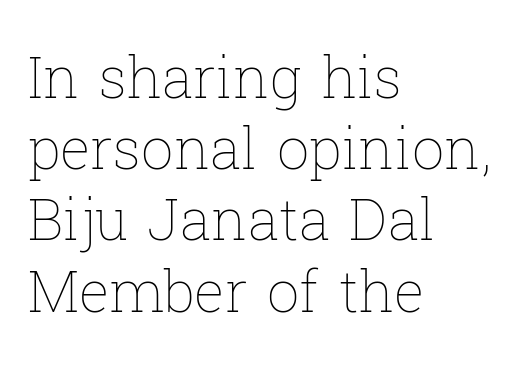
The image shows 57 px thin type, upright; set left-aligned, normal line spacing (1.25x), normal letter spacing, not underlined; low stroke contrast and a medium x-height.
